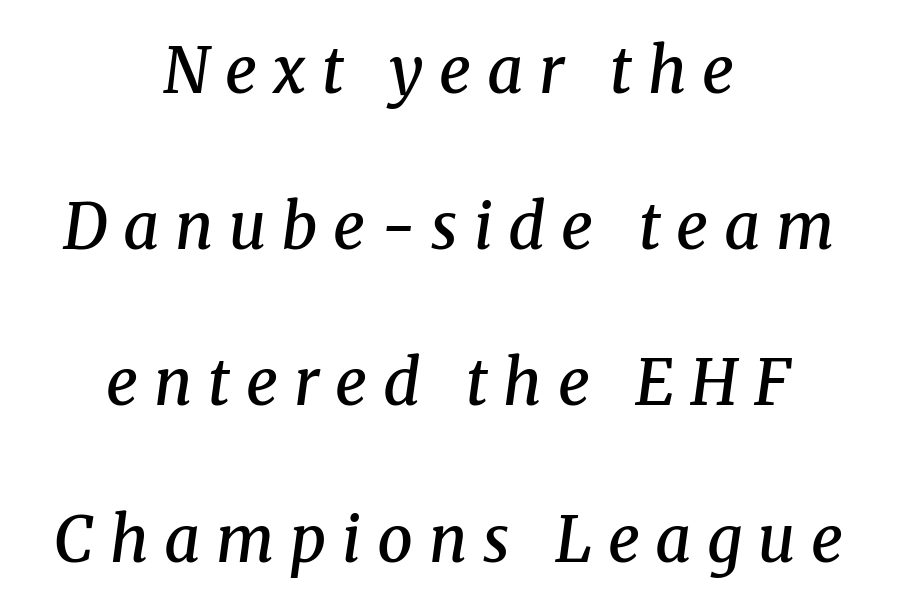
Q: Is the text bold? A: Semi-bold.
Q: Is the text italic (slanted)? A: Yes, it leans right by about 8 degrees.
Q: Is the typeface a serif or a sans-serif typeface? A: Serif.
Q: Is the text underlined? A: No.
Q: How is the paragraph aligned? A: Centered.
Q: Is the spacing between letters normal or unusually wide? A: Unusually wide.
Q: Is the spacing between lines tight, normal or loose? A: Loose.
Q: Width (condensed, normal, or wide)? A: Normal.
Q: Stroke contrast? A: Medium.
Q: x-height? A: Medium.
Q: Monospaced? A: No.
